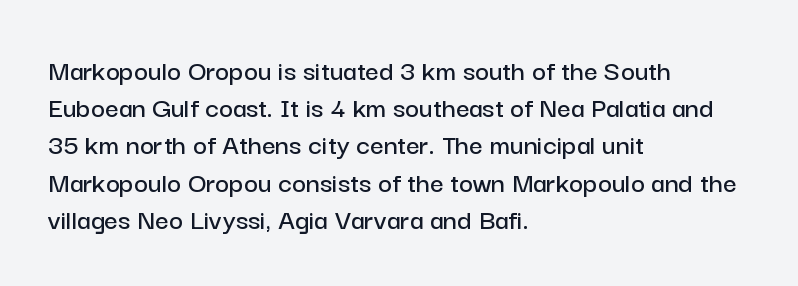
{"serif": "no", "italic": "no", "width": "normal", "stroke_contrast": "low", "x_height": "medium", "monospaced": "no", "underline": "no", "align": "left", "line_spacing_ratio": 1.24, "letter_spacing": "normal", "letter_spacing_em": 0.0, "glyph_px": 30}
